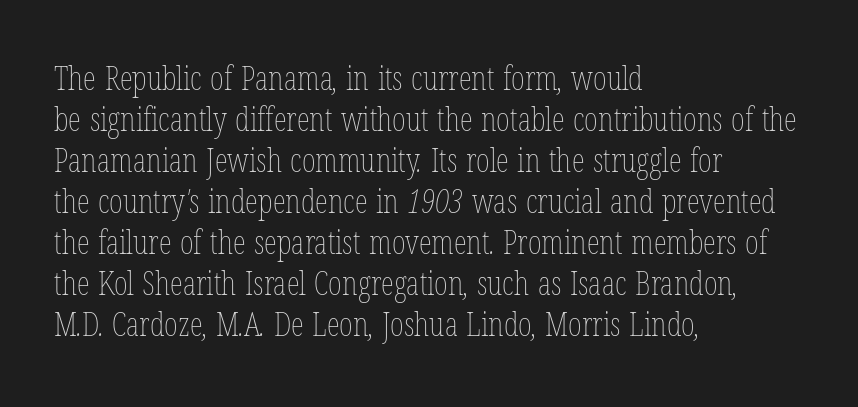
Q: Is the text bold? A: No.
Q: Is the text underlined? A: No.
Q: How is the paragraph aligned? A: Left-aligned.
Q: Is the spacing between letters normal or unusually wide? A: Normal.
Q: Width (condensed, normal, or wide)? A: Condensed.
Q: Stroke contrast? A: Low.
Q: x-height? A: Medium.
Q: Monospaced? A: No.
